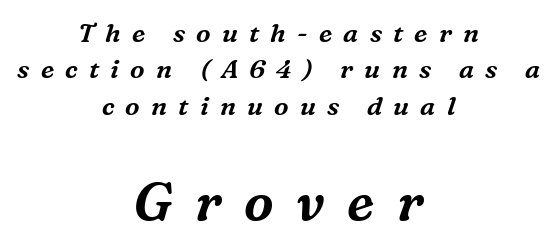
The font's italic variant was chosen for this text. Between these two stacked blocks, the lower one wins on size. The paragraph shown floats in the horizontal middle. Little horizontal feet cap the strokes, marking this as serif type. Spacing verdict: proportional, widths tailored to each character.
